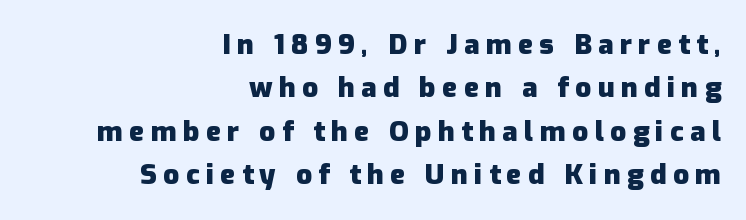
Q: Is the text bold? A: Yes.
Q: Is the text italic (slanted)? A: No, it is upright.
Q: Is the typeface a serif or a sans-serif typeface? A: Sans-serif.
Q: Is the text underlined? A: No.
Q: How is the paragraph aligned? A: Right-aligned.
Q: Is the spacing between letters normal or unusually wide? A: Unusually wide.
Q: Is the spacing between lines tight, normal or loose? A: Normal.
Q: Width (condensed, normal, or wide)? A: Normal.
Q: Stroke contrast? A: Low.
Q: x-height? A: Medium.
Q: Monospaced? A: No.
